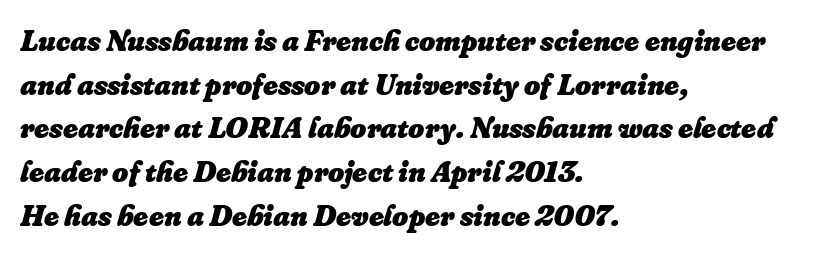
The image shows 31 px heavy type, italic (leaning right); set left-aligned, normal line spacing (1.41x), normal letter spacing, not underlined; low stroke contrast and a small x-height.
